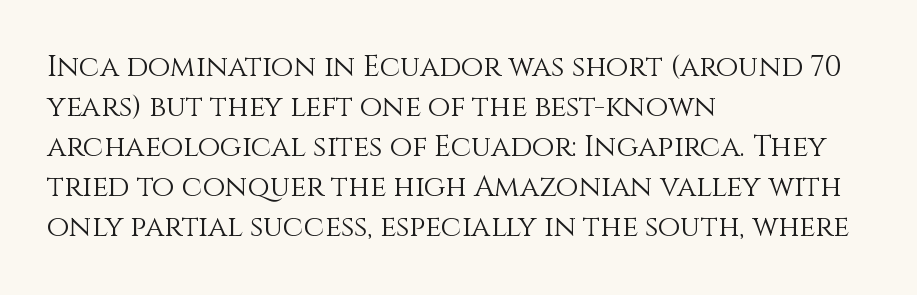
Short and long lines alike share a common starting point at left. What's the leading like? Ordinary, nothing unusual. The area under the type is left untouched. Tracking value appears to be zero — textbook default spacing.
